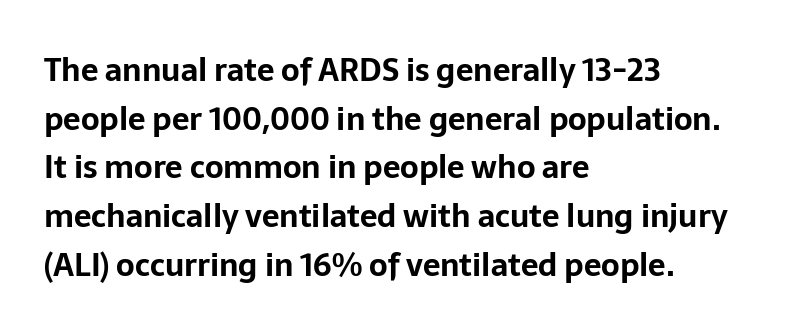
Q: Is the text bold? A: Yes.
Q: Is the text italic (slanted)? A: No, it is upright.
Q: Is the typeface a serif or a sans-serif typeface? A: Sans-serif.
Q: Is the text underlined? A: No.
Q: How is the paragraph aligned? A: Left-aligned.
Q: Is the spacing between letters normal or unusually wide? A: Normal.
Q: Is the spacing between lines tight, normal or loose? A: Normal.
Q: Width (condensed, normal, or wide)? A: Normal.
Q: Stroke contrast? A: Low.
Q: x-height? A: Medium.
Q: Monospaced? A: No.
